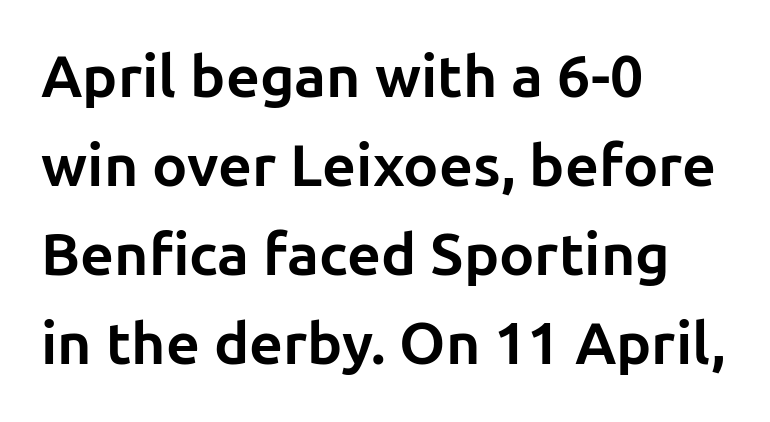
{"serif": "no", "italic": "no", "bold": "yes", "weight": "bold", "width": "normal", "stroke_contrast": "low", "x_height": "medium", "monospaced": "no", "underline": "no", "align": "left", "line_spacing": "normal", "line_spacing_ratio": 1.51, "letter_spacing": "normal", "letter_spacing_em": 0.0, "glyph_px": 59}
